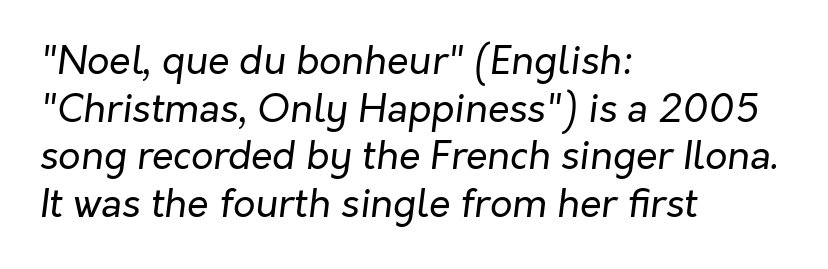
The image shows 39 px regular-weight type, italic (leaning right); set left-aligned, line spacing 1.22x, normal letter spacing, not underlined; low stroke contrast and a medium x-height.
